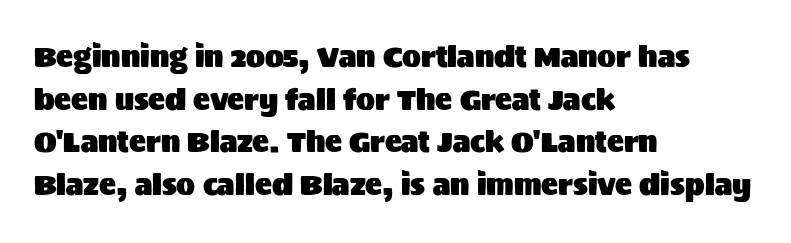
Q: Is the text italic (slanted)? A: No, it is upright.
Q: Is the typeface a serif or a sans-serif typeface? A: Sans-serif.
Q: Is the text underlined? A: No.
Q: How is the paragraph aligned? A: Left-aligned.
Q: Is the spacing between letters normal or unusually wide? A: Normal.
Q: Is the spacing between lines tight, normal or loose? A: Normal.
Q: Width (condensed, normal, or wide)? A: Normal.
Q: Stroke contrast? A: Medium.
Q: x-height? A: Large.
Q: Monospaced? A: No.
